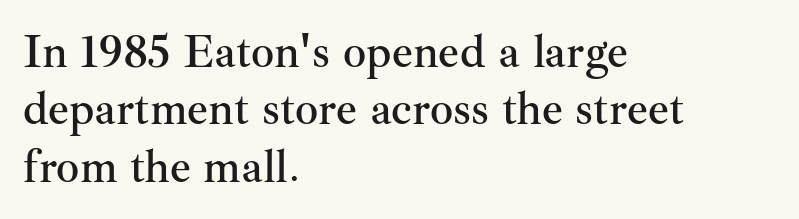
The image shows 46 px serif type, upright; set left-aligned, normal line spacing (1.25x), normal letter spacing, not underlined; medium stroke contrast and a small x-height.
